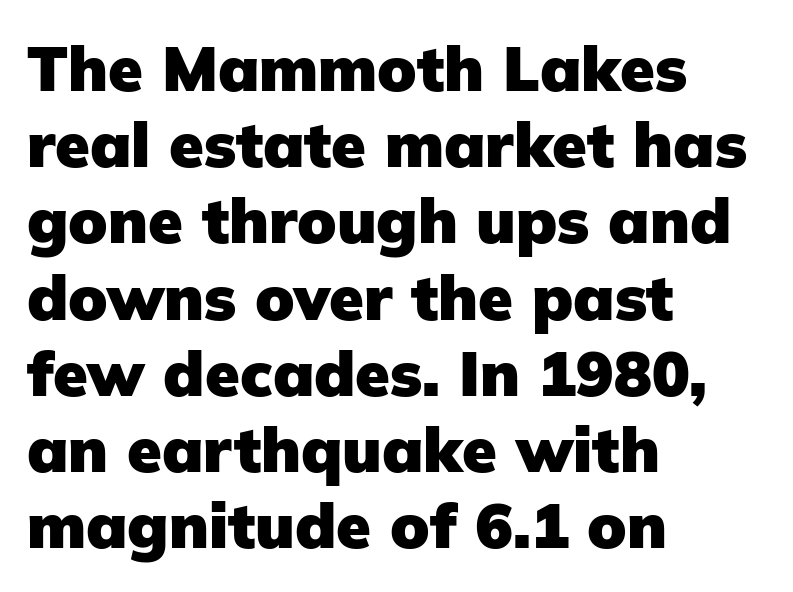
Q: Is the text bold? A: Yes.
Q: Is the text italic (slanted)? A: No, it is upright.
Q: Is the typeface a serif or a sans-serif typeface? A: Sans-serif.
Q: Is the text underlined? A: No.
Q: How is the paragraph aligned? A: Left-aligned.
Q: Is the spacing between letters normal or unusually wide? A: Normal.
Q: Width (condensed, normal, or wide)? A: Normal.
Q: Stroke contrast? A: Low.
Q: x-height? A: Medium.
Q: Monospaced? A: No.
